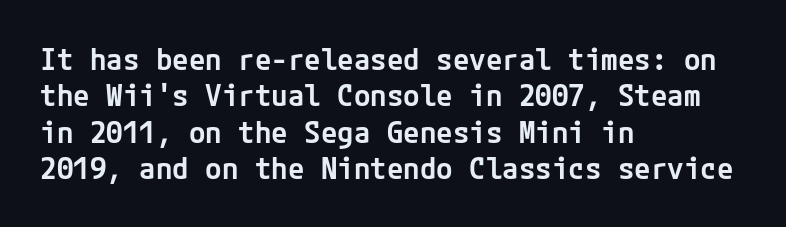
{"serif": "no", "italic": "no", "bold": "semi", "weight": "semibold", "width": "normal", "stroke_contrast": "low", "x_height": "medium", "underline": "no", "align": "left", "line_spacing_ratio": 1.21, "letter_spacing": "normal", "letter_spacing_em": 0.0, "glyph_px": 30}
